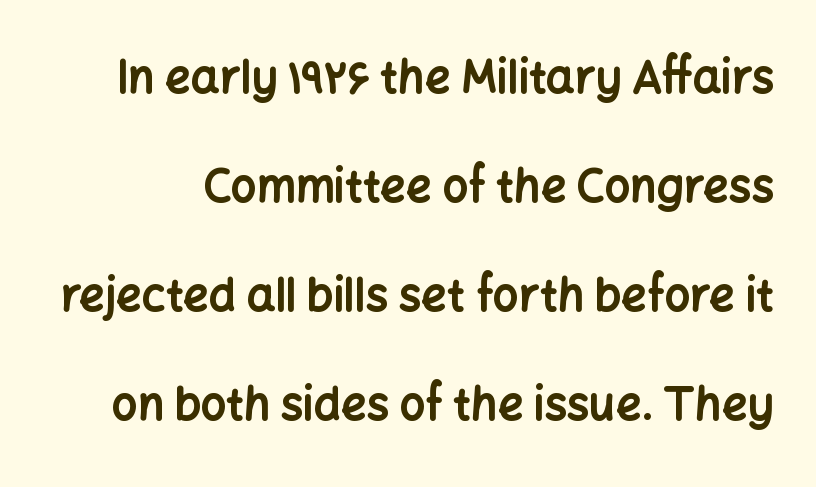
The image shows 45 px bold sans-serif type, upright; set loose line spacing (2.42x), normal letter spacing, not underlined; low stroke contrast and a medium x-height.
